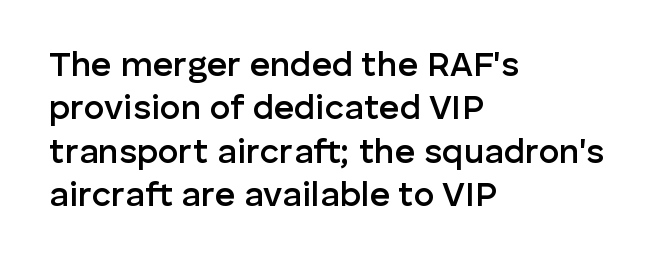
Q: Is the text bold? A: Semi-bold.
Q: Is the text italic (slanted)? A: No, it is upright.
Q: Is the typeface a serif or a sans-serif typeface? A: Sans-serif.
Q: Is the text underlined? A: No.
Q: How is the paragraph aligned? A: Left-aligned.
Q: Is the spacing between letters normal or unusually wide? A: Normal.
Q: Width (condensed, normal, or wide)? A: Normal.
Q: Stroke contrast? A: Low.
Q: x-height? A: Medium.
Q: Monospaced? A: No.
